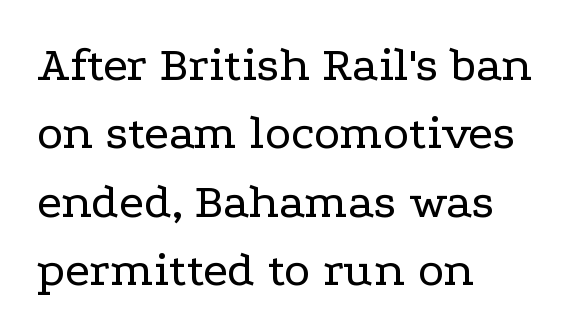
The image shows 50 px regular-weight, wide serif type, upright; set left-aligned, normal line spacing (1.37x), normal letter spacing, not underlined; low stroke contrast and a medium x-height.
